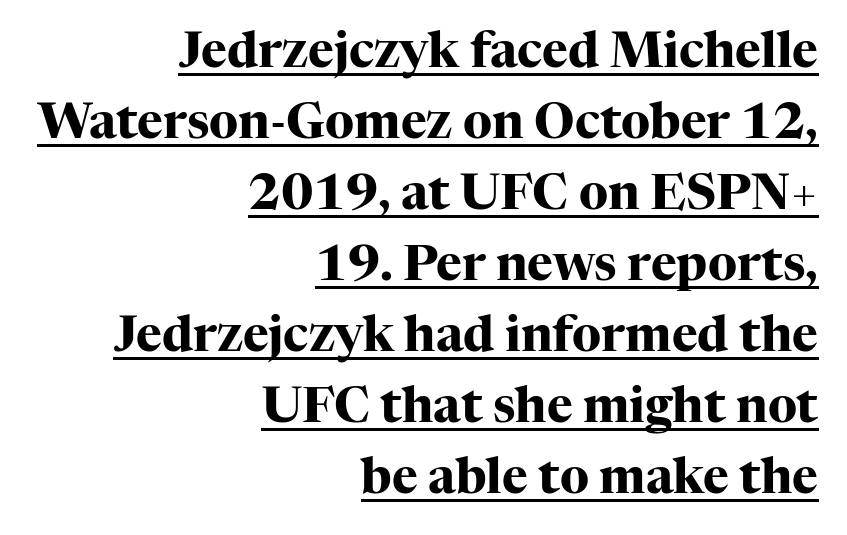
{"serif": "yes", "italic": "no", "bold": "yes", "weight": "heavy", "width": "normal", "stroke_contrast": "high", "x_height": "medium", "monospaced": "no", "underline": "yes", "align": "right", "line_spacing": "normal", "line_spacing_ratio": 1.45, "letter_spacing": "normal", "letter_spacing_em": 0.0, "glyph_px": 49}
